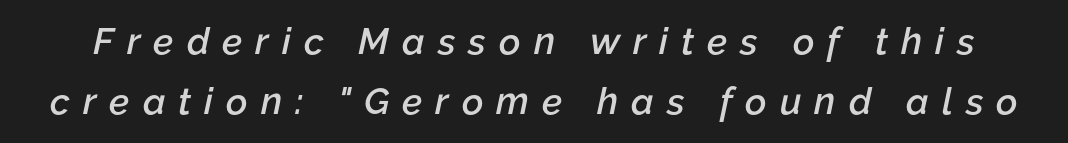
Tracking here is generous; glyphs stand well apart from one another. The rendering uses natural spacing where letterforms have individual widths. Vertically, the passage feels balanced, rows spaced as you'd expect. Rule under the text: the space is simply empty. The font's italic variant was chosen for this text. These words are printed semibold, heavier than regular yet not bold.
